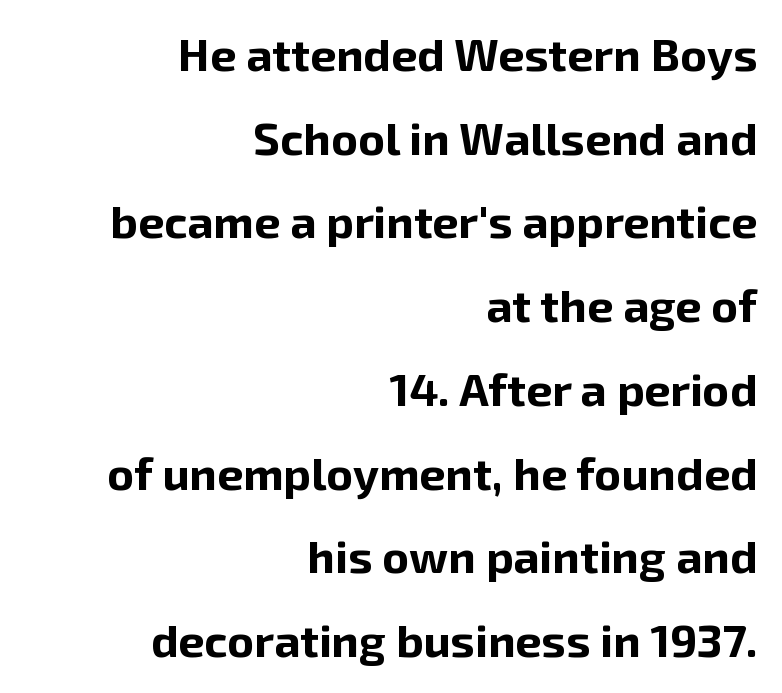
The image shows 46 px bold sans-serif type, upright; set right-aligned, line spacing 1.82x, normal letter spacing, not underlined; low stroke contrast and a medium x-height.
